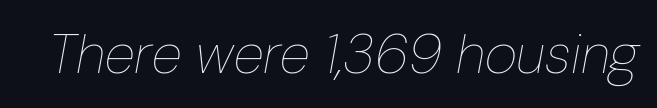
{"italic": "yes", "lean": "right", "slant_degrees": 10, "bold": "no", "weight": "thin", "width": "condensed", "stroke_contrast": "low", "x_height": "medium", "monospaced": "no", "underline": "no", "letter_spacing": "normal", "letter_spacing_em": 0.0, "glyph_px": 56}
